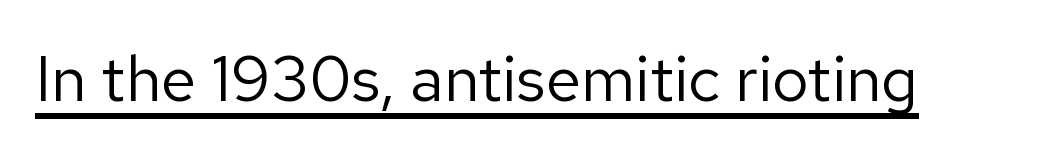
What decoration does the sample have? An underline. No chunkiness to these letters — they're not bold. The line texture is even and compact thanks to regular tracking. The letters stand straight up with perfectly vertical stems.
